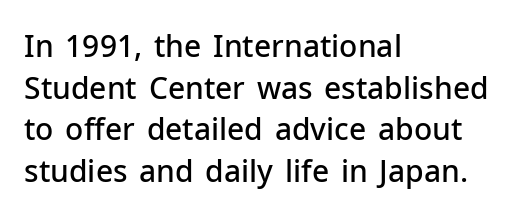
The image shows 30 px semibold sans-serif type, upright; set left-aligned, normal line spacing (1.39x), normal letter spacing, not underlined; low stroke contrast and a medium x-height.
